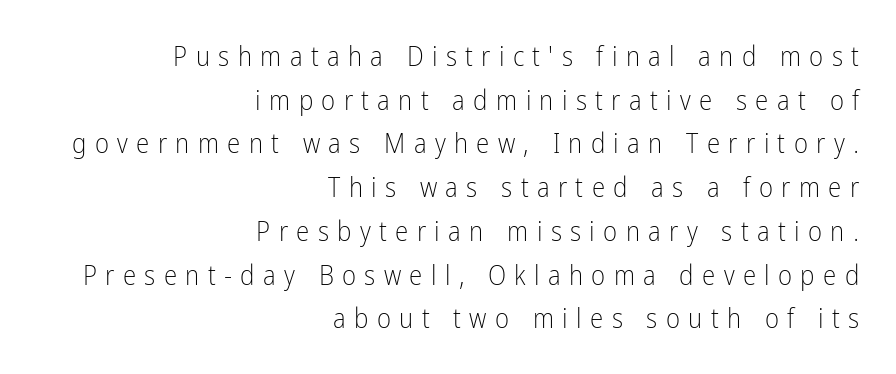
Lines of text with bare space underneath. A typesetter would call this heavily tracked-out type. A quiet, ordinary-to-light weight characterises the typeface. Teacher's note: observe the even right margin — that is flush-right alignment. Reading down the column, the eye jumps a familiar distance to each next line.
